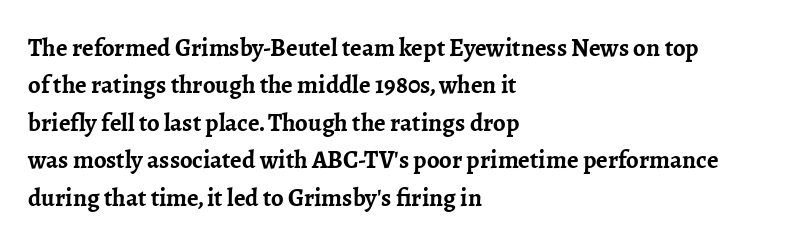
Baseline-to-baseline distance is the conventional proportion of letter height. The typesetter chose a ragged-right arrangement here. The zone under the glyphs is completely vacant. Typesetter's note: full bold, strokes at maximum text heaviness. In terms of posture, this sample is upright. The horizontal fit of the characters is conventional and even.
